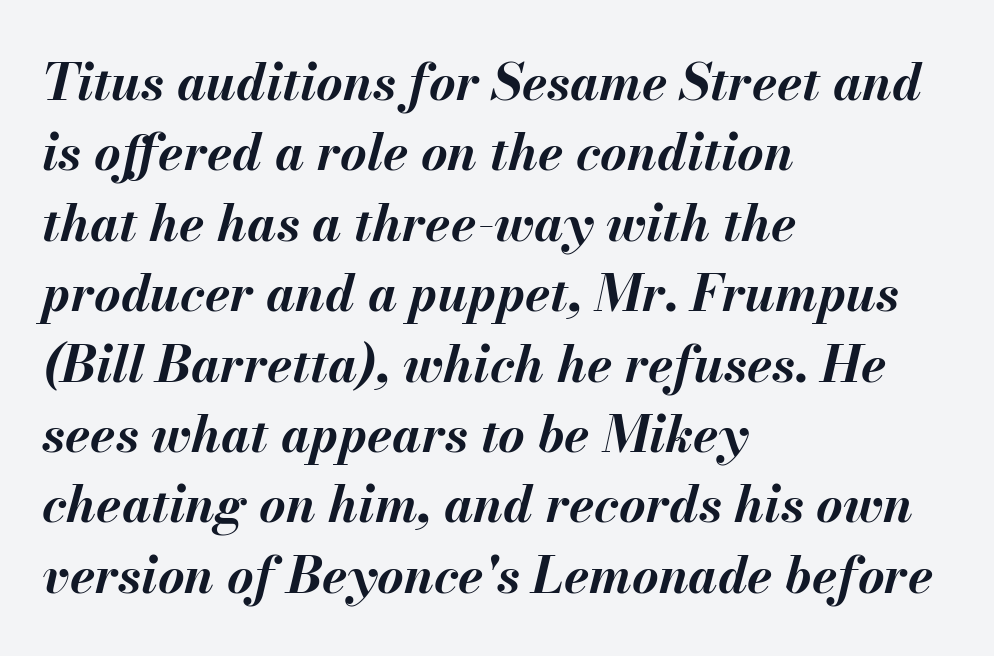
The image shows 51 px bold type, italic (leaning right); set left-aligned, normal line spacing (1.38x), normal letter spacing, not underlined; medium stroke contrast and a small x-height.
